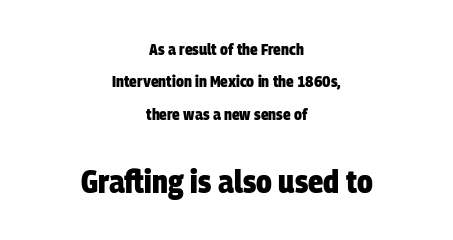
Between one letter and the next there's only the usual sliver of space. Set as a true bold cut, around the 700 mark. The rag falls on both sides of this text block equally. The leading is generous, giving the passage an open texture. Do the characters align in a grid? No, the font is proportional.
